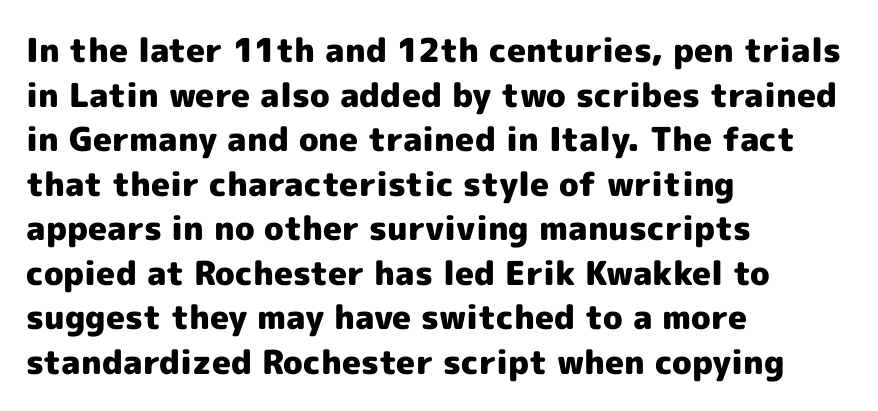
The image shows 33 px heavy sans-serif type, upright; set left-aligned, normal line spacing (1.35x), normal letter spacing, not underlined; a medium x-height.
